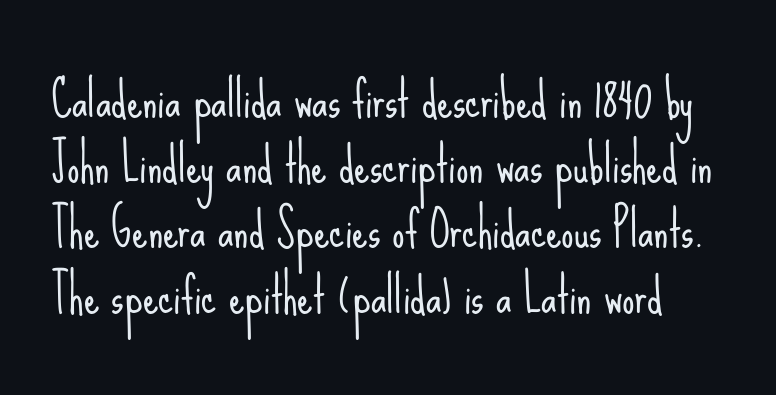
{"serif": "no", "italic": "no", "bold": "no", "weight": "light", "width": "condensed", "stroke_contrast": "low", "x_height": "small", "monospaced": "no", "underline": "no", "line_spacing": "normal", "line_spacing_ratio": 1.33, "letter_spacing": "normal", "letter_spacing_em": 0.0, "glyph_px": 49}
